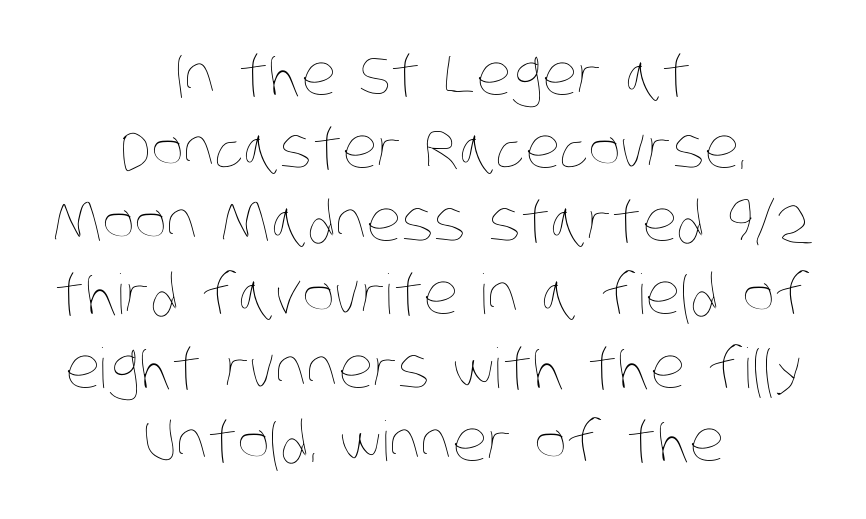
{"bold": "no", "weight": "thin", "width": "condensed", "stroke_contrast": "low", "x_height": "large", "monospaced": "no", "underline": "no", "align": "center", "line_spacing": "normal", "line_spacing_ratio": 1.33, "letter_spacing": "normal", "letter_spacing_em": 0.0, "glyph_px": 55}
